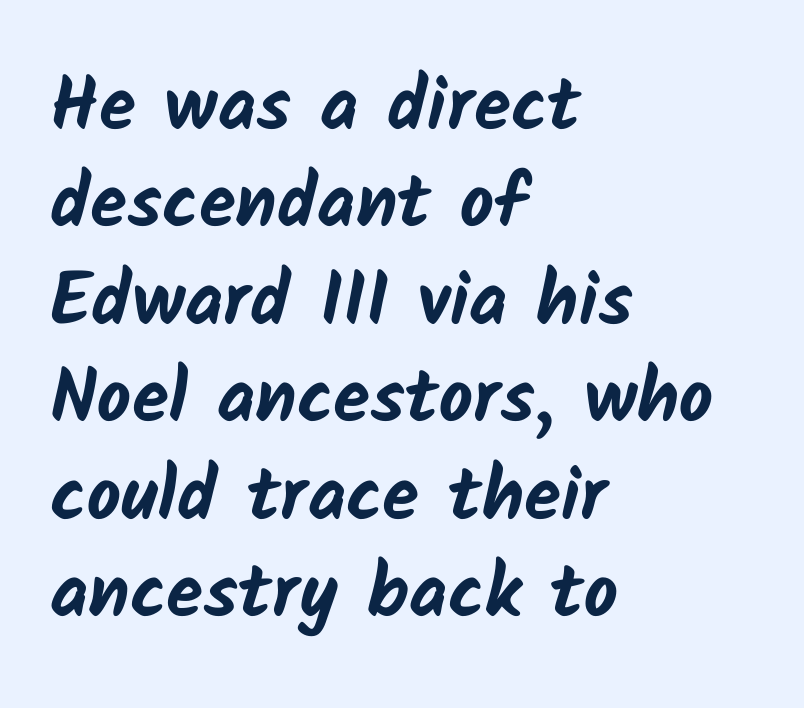
Words float on clear page, feet unadorned. Characters follow at the spacing the type designer built in. Looks like regular typesetting: each glyph gets only the width it needs. Regarding leading, the lines here are spaced in the standard way. This sample uses a sans-serif face. These words are printed bold, with thick strokes throughout.
